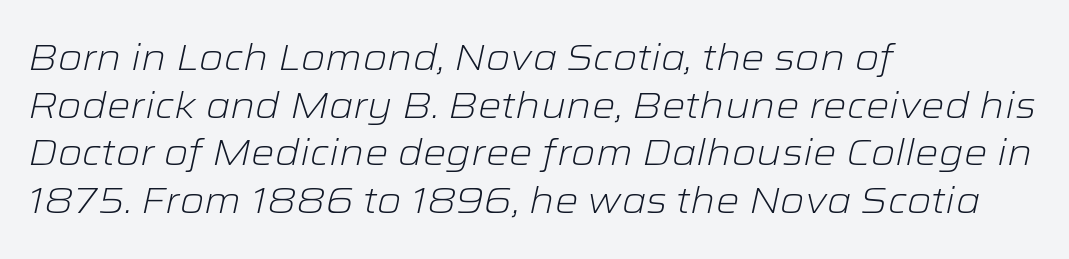
Characters follow at the spacing the type designer built in. No extra ink here — the face is not bold. The string is rendered with underlining switched off. All the whitespace from short lines collects on the right. Varying glyph widths throughout — classic text-font behaviour. The rows are spaced the way most documents space them.
